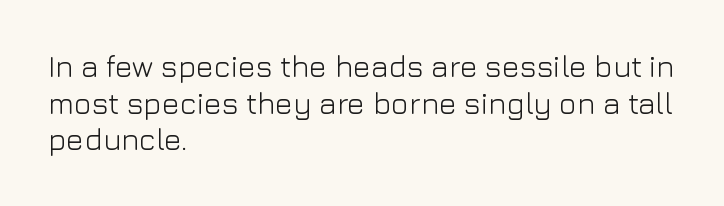
Classification — sans serif. Each letter keeps its own natural width here, so spacing adapts to shape. Check under the words: just untouched page. Observe the ordinary spacing: letters are neighbours, not strangers. This sample uses an upright cut, with every glyph sitting square on the baseline.
